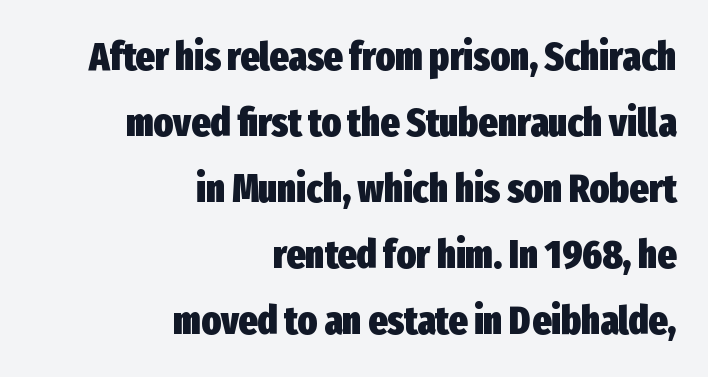
Here the designer chose a conventional face with non-uniform glyph widths. Compared with a flush-left layout, this one pins lines to the opposite, right side. Rendered with straight, roman letterforms. Each new line begins a customary step beneath the previous one.
